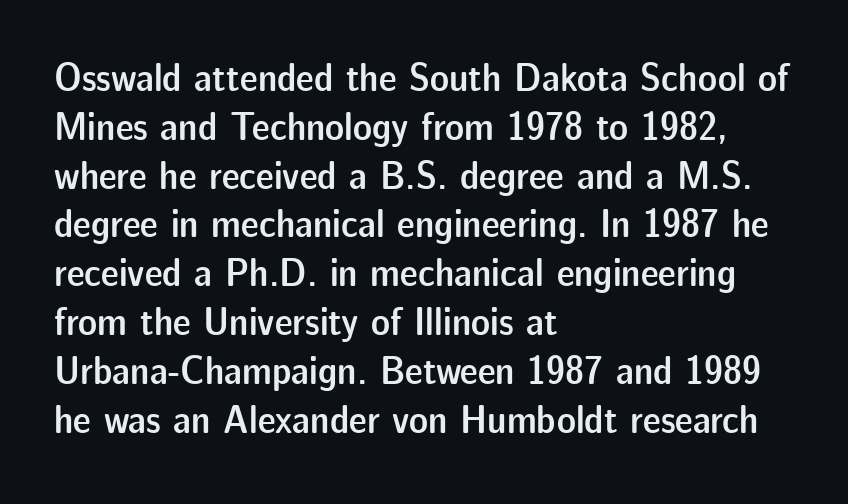
Underlining? Definitely not there. Summary of weight: moderately heavy, a semibold. Between one letter and the next there's only the usual sliver of space. Examine the stroke ends and you'll find no serifs. Do the letters lean? They stand straight.
